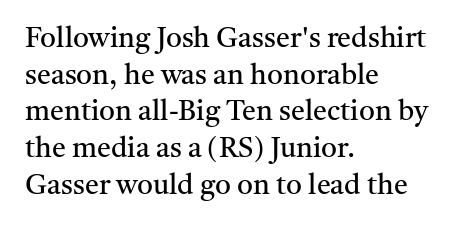
The image shows 28 px regular-weight serif type, upright; set left-aligned, normal line spacing (1.31x), normal letter spacing, not underlined; medium stroke contrast and a medium x-height.
